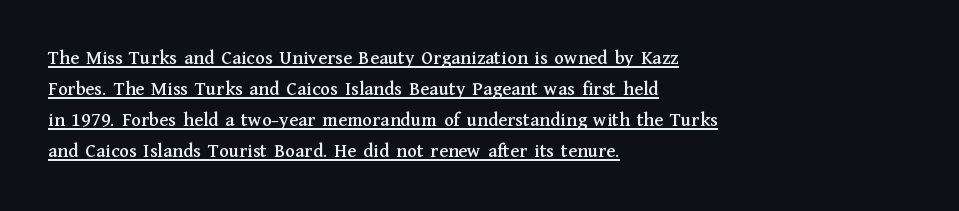
The image shows 20 px text type, upright; set left-aligned, normal line spacing (1.55x), normal letter spacing, underlined.
